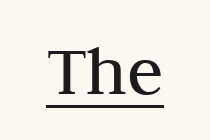
{"serif": "yes", "italic": "no", "bold": "no", "weight": "regular", "width": "normal", "stroke_contrast": "medium", "x_height": "medium", "monospaced": "no", "underline": "yes", "align": "center", "letter_spacing": "normal", "letter_spacing_em": 0.0, "glyph_px": 74}
